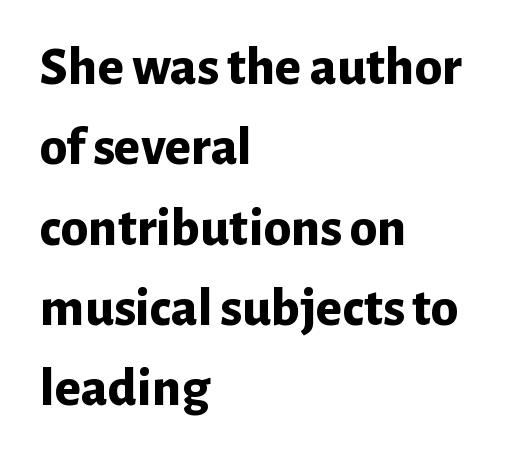
Q: Is the text bold? A: Yes.
Q: Is the text italic (slanted)? A: No, it is upright.
Q: Is the typeface a serif or a sans-serif typeface? A: Sans-serif.
Q: Is the text underlined? A: No.
Q: How is the paragraph aligned? A: Left-aligned.
Q: Is the spacing between letters normal or unusually wide? A: Normal.
Q: Is the spacing between lines tight, normal or loose? A: Normal.
Q: Width (condensed, normal, or wide)? A: Normal.
Q: Stroke contrast? A: Low.
Q: x-height? A: Medium.
Q: Monospaced? A: No.
